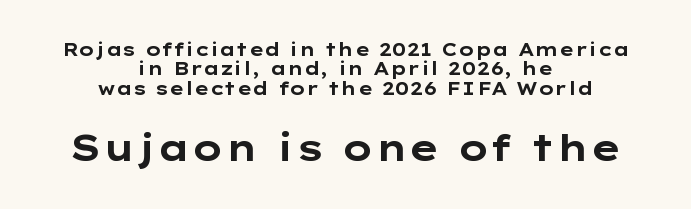
The image shows 36 px bold, wide sans-serif type, upright; set centered, tight line spacing (1.08x), normal letter spacing, not underlined; the second (bottom) block is 2.0x larger; low stroke contrast and a medium x-height.
